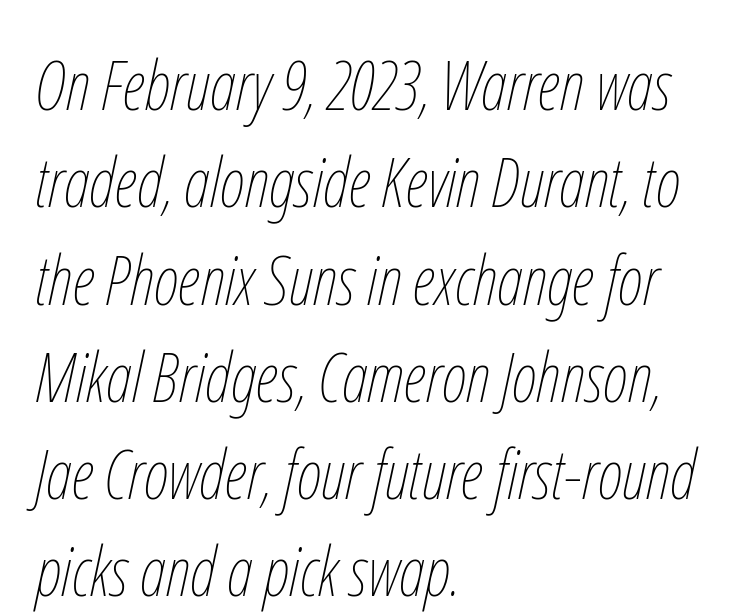
Q: Is the text bold? A: No.
Q: Is the text italic (slanted)? A: Yes, it leans right by about 12 degrees.
Q: Is the text underlined? A: No.
Q: How is the paragraph aligned? A: Left-aligned.
Q: Is the spacing between letters normal or unusually wide? A: Normal.
Q: Is the spacing between lines tight, normal or loose? A: Normal.
Q: Width (condensed, normal, or wide)? A: Condensed.
Q: Stroke contrast? A: Low.
Q: x-height? A: Medium.
Q: Monospaced? A: No.
